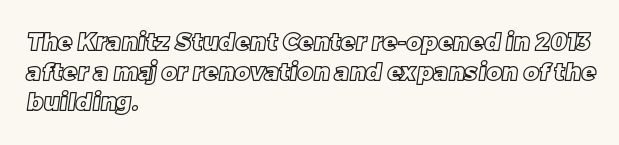
Q: Is the text underlined? A: No.
Q: How is the paragraph aligned? A: Left-aligned.
Q: Is the spacing between letters normal or unusually wide? A: Normal.
Q: Is the spacing between lines tight, normal or loose? A: Normal.
